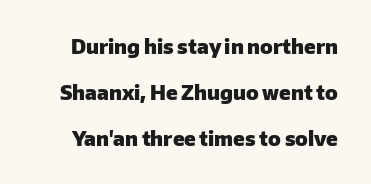
The image shows 20 px bold type, upright; set loose line spacing (2.3x), normal letter spacing, not underlined.
